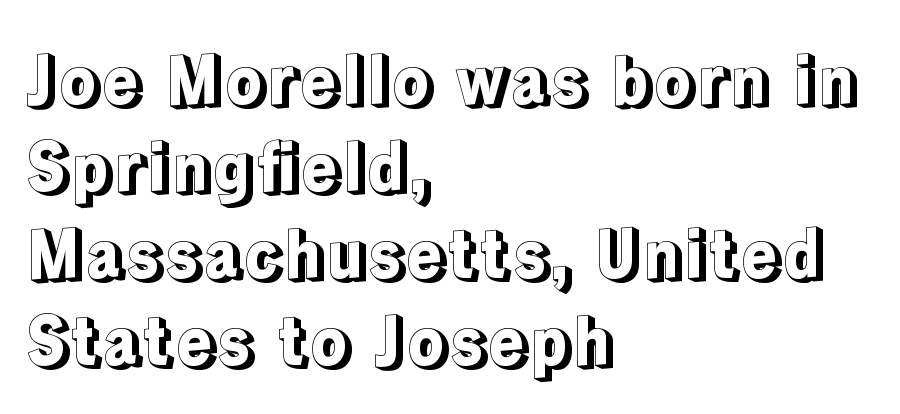
Q: Is the text italic (slanted)? A: No, it is upright.
Q: Is the text underlined? A: No.
Q: How is the paragraph aligned? A: Left-aligned.
Q: Is the spacing between letters normal or unusually wide? A: Normal.
Q: Is the spacing between lines tight, normal or loose? A: Normal.
Q: Width (condensed, normal, or wide)? A: Normal.
Q: x-height? A: Medium.
Q: Monospaced? A: No.
